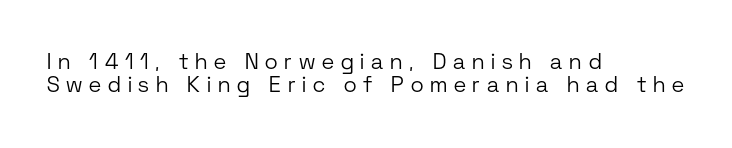
Successive baselines arrive quickly, one right under another. Upright lettering throughout. The paragraph shown leans on its left margin. In terms of letterspacing, this is a distinctly airy, spread setting. Letters have the restrained weight of plain body copy at most.
